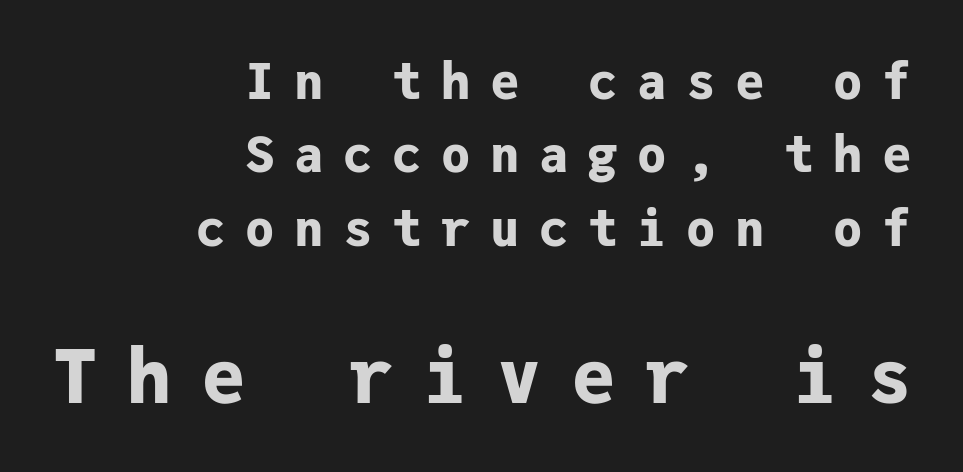
Q: Is the text bold? A: Yes.
Q: Is the text italic (slanted)? A: No, it is upright.
Q: Is the typeface a serif or a sans-serif typeface? A: Sans-serif.
Q: Is the text underlined? A: No.
Q: How is the paragraph aligned? A: Right-aligned.
Q: Is the spacing between letters normal or unusually wide? A: Unusually wide.
Q: Is the spacing between lines tight, normal or loose? A: Normal.
Q: Which block of text is set in a larger size, the first (top) or the second (bottom)? A: The second (bottom) one.
Q: Width (condensed, normal, or wide)? A: Normal.
Q: Stroke contrast? A: Low.
Q: x-height? A: Medium.
Q: Monospaced? A: Yes.
